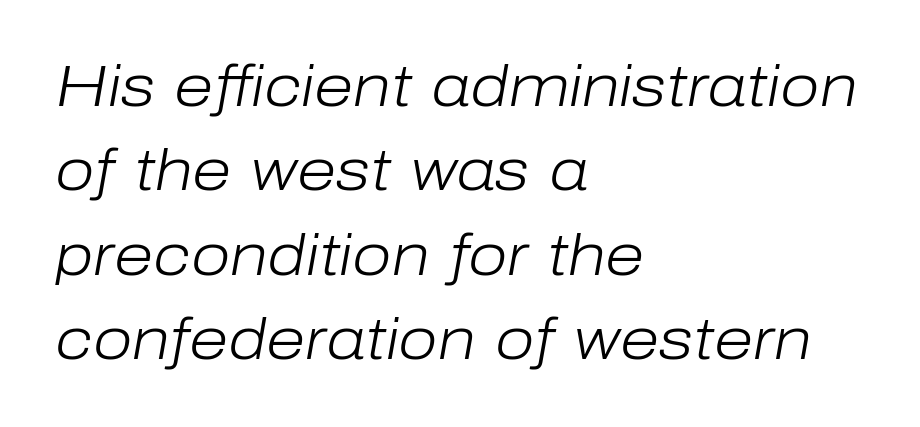
Here the glyphs are tracked normally, forming tight word shapes. Do the characters align in a grid? No, the font is proportional. Counters stay open thanks to moderate or lighter strokes. Characters are canted at an angle relative to the baseline's perpendicular. Clear beneath every line of the passage.
